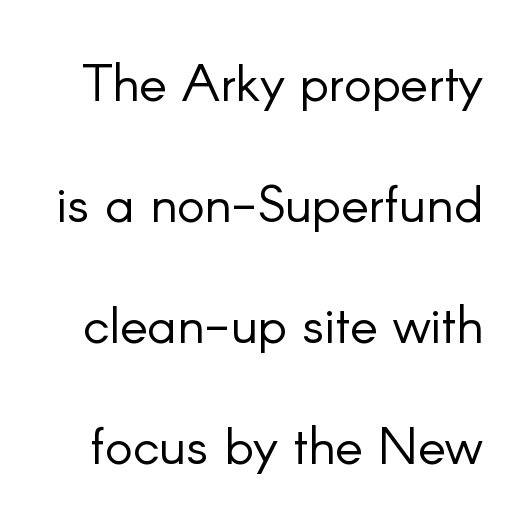
{"serif": "no", "italic": "no", "bold": "no", "weight": "light", "width": "normal", "stroke_contrast": "low", "x_height": "small", "monospaced": "no", "underline": "no", "line_spacing": "loose", "line_spacing_ratio": 2.33, "letter_spacing": "normal", "letter_spacing_em": 0.0, "glyph_px": 52}
